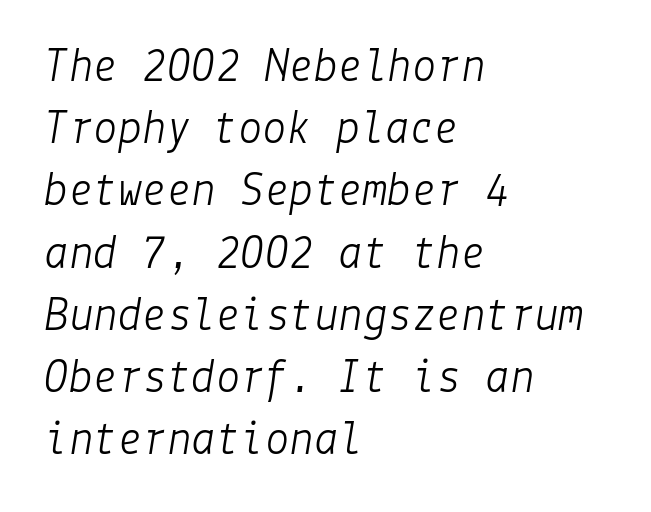
{"italic": "yes", "lean": "right", "slant_degrees": 9, "bold": "no", "weight": "light", "width": "normal", "stroke_contrast": "low", "x_height": "medium", "underline": "no", "align": "left", "line_spacing": "normal", "line_spacing_ratio": 1.27, "letter_spacing": "normal", "letter_spacing_em": 0.0, "glyph_px": 49}
